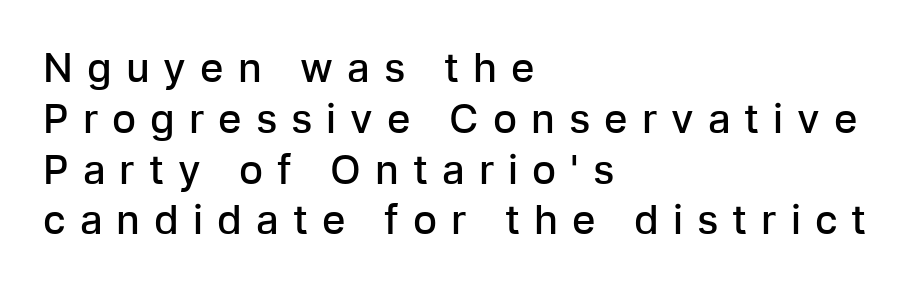
The image shows 40 px semibold sans-serif type, upright; set left-aligned, normal line spacing (1.27x), unusually wide letter spacing (+0.35 em), not underlined; low stroke contrast and a medium x-height.
